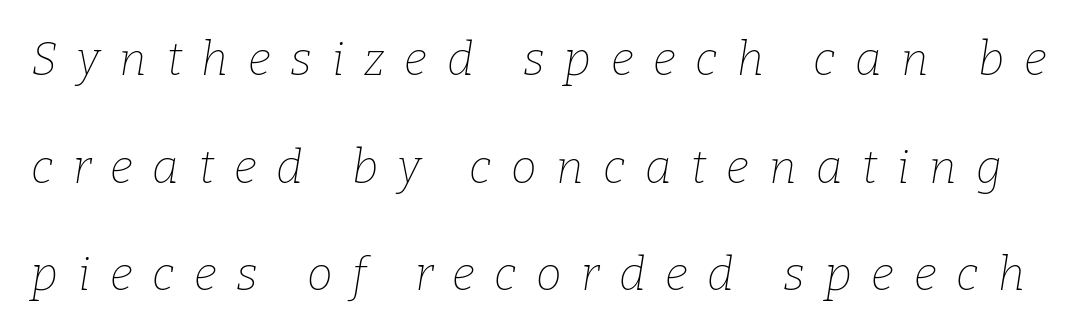
{"serif": "yes", "italic": "yes", "lean": "right", "slant_degrees": 9, "bold": "no", "weight": "thin", "width": "normal", "stroke_contrast": "low", "x_height": "medium", "monospaced": "no", "underline": "no", "line_spacing": "loose", "line_spacing_ratio": 2.34, "letter_spacing": "wide", "letter_spacing_em": 0.43, "glyph_px": 46}
